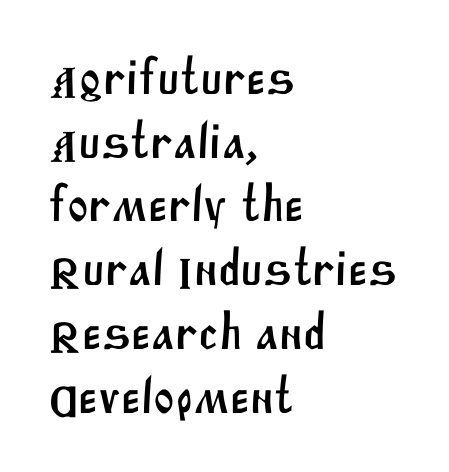
The image shows 51 px sans-serif type; set left-aligned, normal line spacing (1.25x), normal letter spacing, not underlined; medium stroke contrast and a large x-height.
